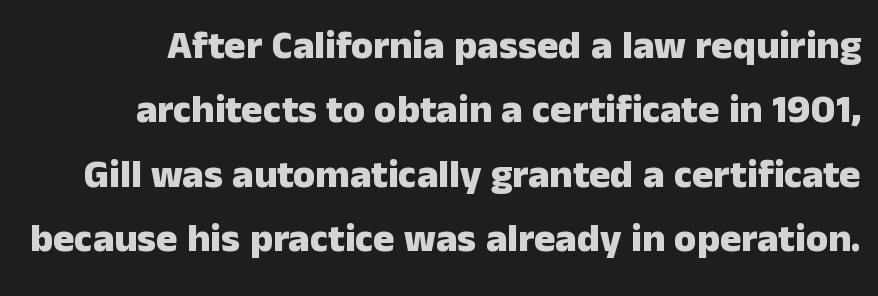
Q: Is the text bold? A: Yes.
Q: Is the text italic (slanted)? A: No, it is upright.
Q: Is the typeface a serif or a sans-serif typeface? A: Sans-serif.
Q: Is the text underlined? A: No.
Q: Is the spacing between letters normal or unusually wide? A: Normal.
Q: Is the spacing between lines tight, normal or loose? A: Normal.
Q: Width (condensed, normal, or wide)? A: Normal.
Q: Stroke contrast? A: Low.
Q: x-height? A: Medium.
Q: Monospaced? A: No.
